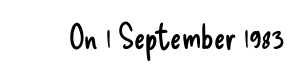
Q: Is the text bold? A: No.
Q: Is the text italic (slanted)? A: No, it is upright.
Q: Is the typeface a serif or a sans-serif typeface? A: Sans-serif.
Q: Is the text underlined? A: No.
Q: Is the spacing between letters normal or unusually wide? A: Normal.
Q: Width (condensed, normal, or wide)? A: Condensed.
Q: Stroke contrast? A: Low.
Q: x-height? A: Small.
Q: Monospaced? A: No.
